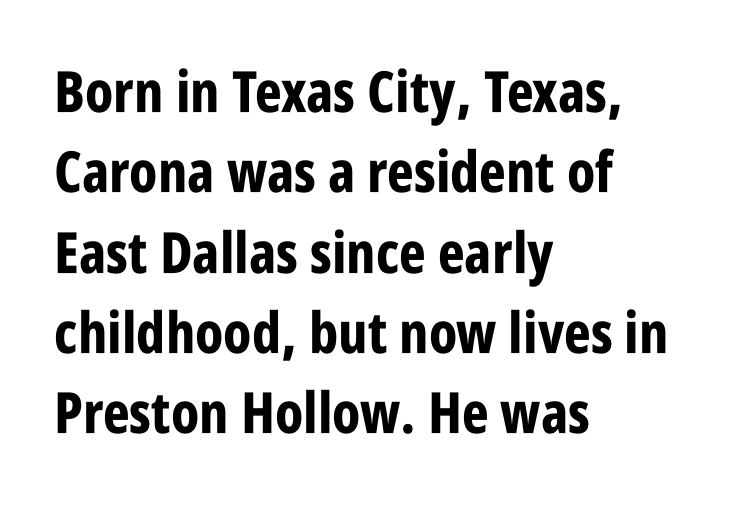
The image shows 57 px bold, condensed sans-serif type, upright; set left-aligned, normal line spacing (1.41x), normal letter spacing, not underlined; low stroke contrast and a large x-height.
